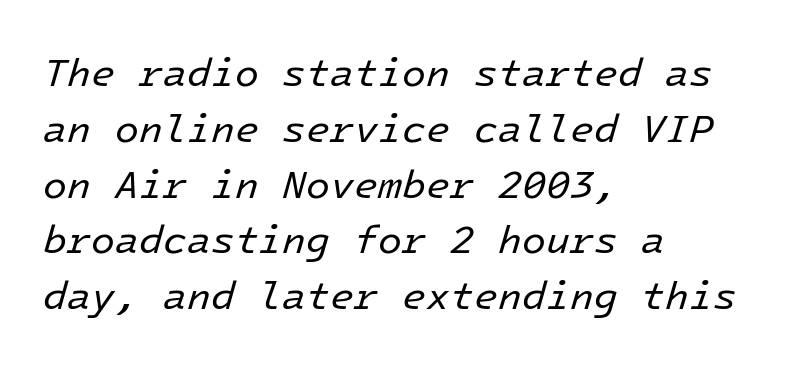
{"italic": "yes", "lean": "right", "slant_degrees": 16, "bold": "no", "weight": "regular", "width": "normal", "stroke_contrast": "low", "x_height": "medium", "underline": "no", "align": "left", "line_spacing": "normal", "line_spacing_ratio": 1.43, "letter_spacing": "normal", "letter_spacing_em": 0.0, "glyph_px": 39}
